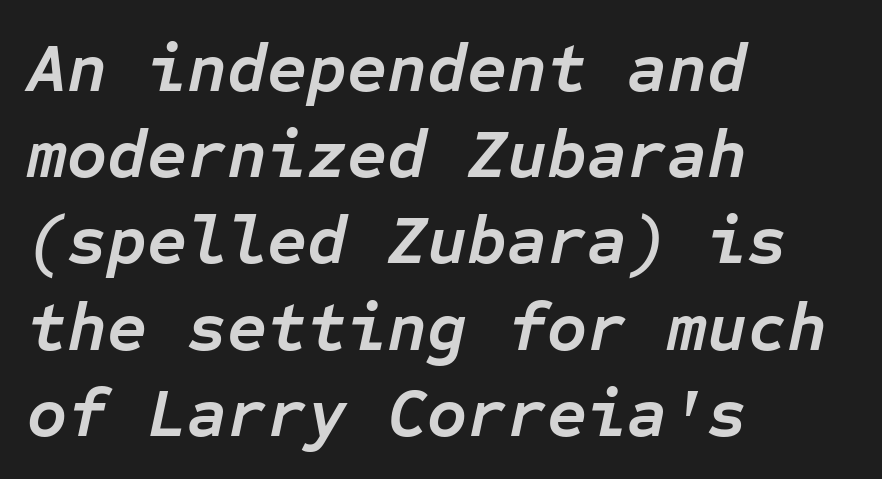
{"italic": "yes", "lean": "right", "slant_degrees": 12, "bold": "yes", "weight": "semibold", "width": "normal", "stroke_contrast": "low", "x_height": "medium", "monospaced": "yes", "underline": "no", "align": "left", "line_spacing": "normal", "line_spacing_ratio": 1.25, "letter_spacing": "normal", "letter_spacing_em": 0.0, "glyph_px": 69}
